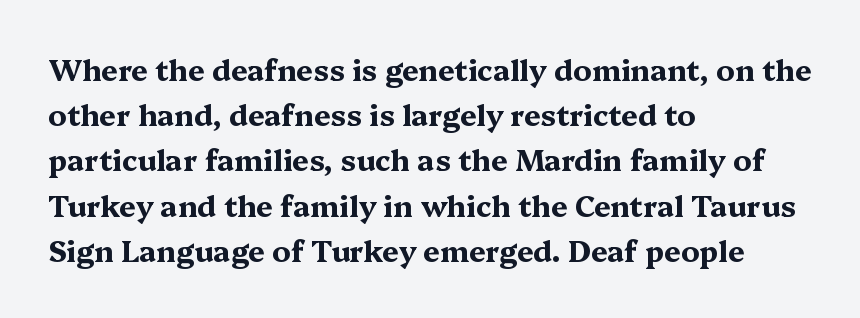
{"serif": "yes", "italic": "no", "bold": "yes", "weight": "bold", "width": "wide", "stroke_contrast": "medium", "x_height": "medium", "monospaced": "no", "underline": "no", "align": "left", "line_spacing": "normal", "line_spacing_ratio": 1.56, "letter_spacing": "normal", "letter_spacing_em": 0.0, "glyph_px": 29}
